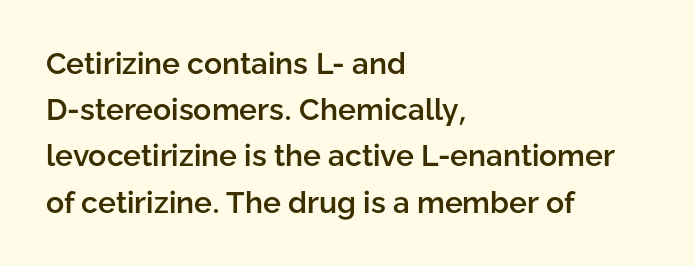
Q: Is the text bold? A: Semi-bold.
Q: Is the text italic (slanted)? A: No, it is upright.
Q: Is the typeface a serif or a sans-serif typeface? A: Sans-serif.
Q: Is the text underlined? A: No.
Q: How is the paragraph aligned? A: Left-aligned.
Q: Is the spacing between letters normal or unusually wide? A: Normal.
Q: Is the spacing between lines tight, normal or loose? A: Normal.
Q: Width (condensed, normal, or wide)? A: Normal.
Q: Stroke contrast? A: Low.
Q: x-height? A: Medium.
Q: Monospaced? A: No.
